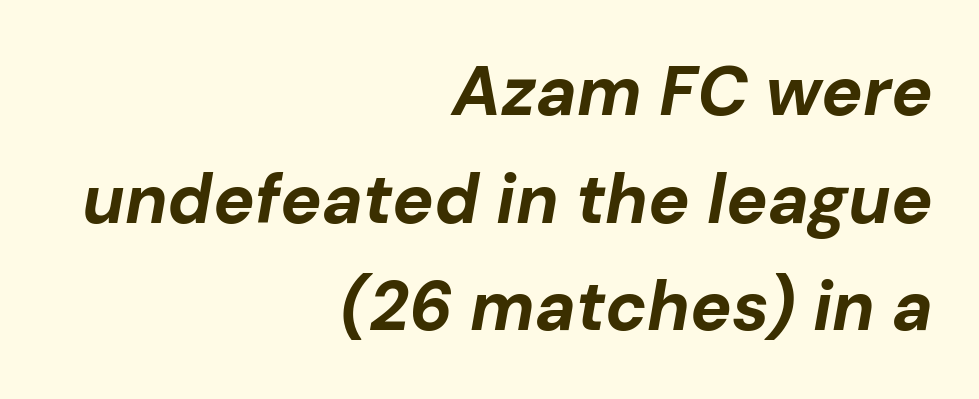
The image shows 69 px bold type, italic (leaning right); set right-aligned, normal line spacing (1.56x), normal letter spacing, not underlined; low stroke contrast and a medium x-height.
